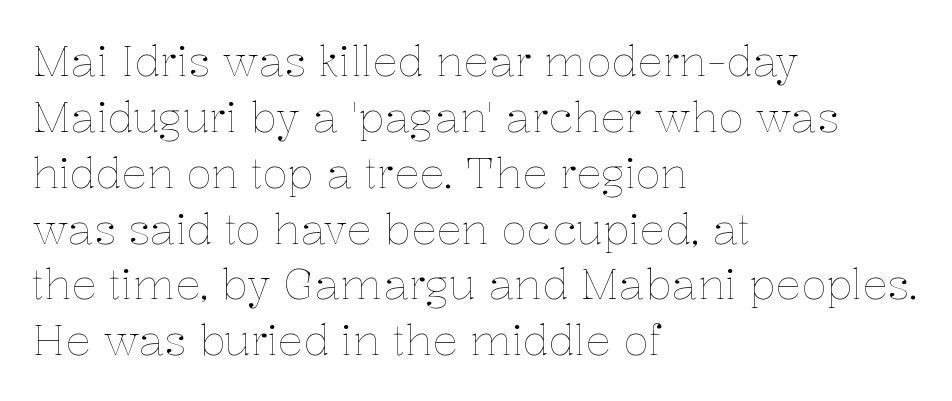
Here the designer chose a conventional face with non-uniform glyph widths. Heaviness? Minimal to ordinary, like unemphasized prose. Here the glyphs are tracked normally, forming tight word shapes. The text block is weighted toward the left margin, trailing off unevenly rightward.
